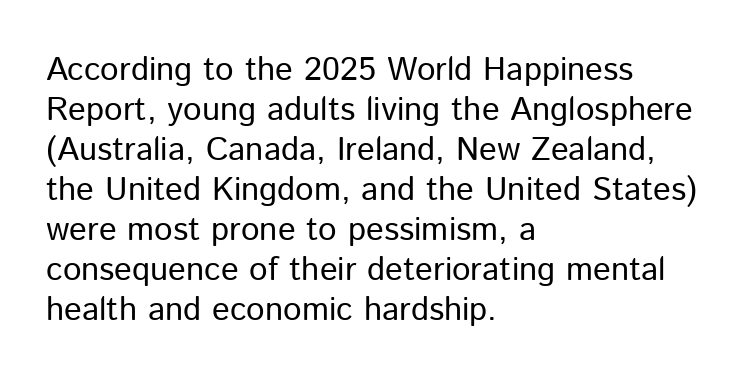
The face used here is proportionally spaced, like ordinary book or web type. The tracking reads as untouched default to a designer's eye. Style check: upright. The lines are quadded left.
